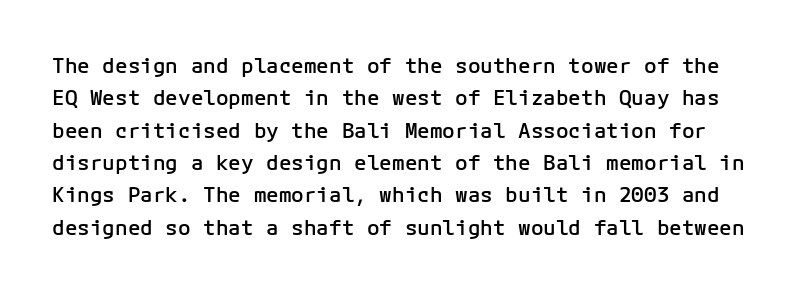
{"italic": "no", "bold": "semi", "underline": "no", "line_spacing": "normal", "line_spacing_ratio": 1.54, "letter_spacing": "normal", "letter_spacing_em": 0.0, "glyph_px": 21}
